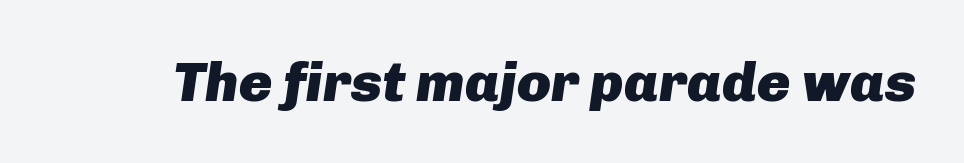
The image shows 56 px heavy type, italic (leaning right); set normal letter spacing, not underlined; low stroke contrast and a medium x-height.
